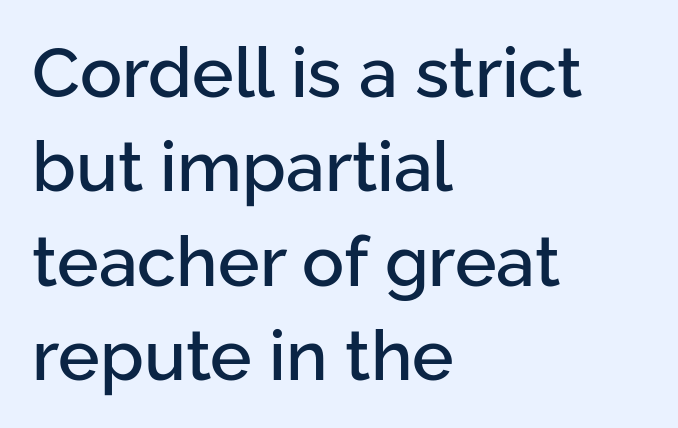
Reading down the block, your eye returns to a fixed left position each line. The rendering uses natural spacing where letterforms have individual widths. These lines sit exactly where default settings would place them. How are the letters spaced? Ordinarily, with no added tracking.
